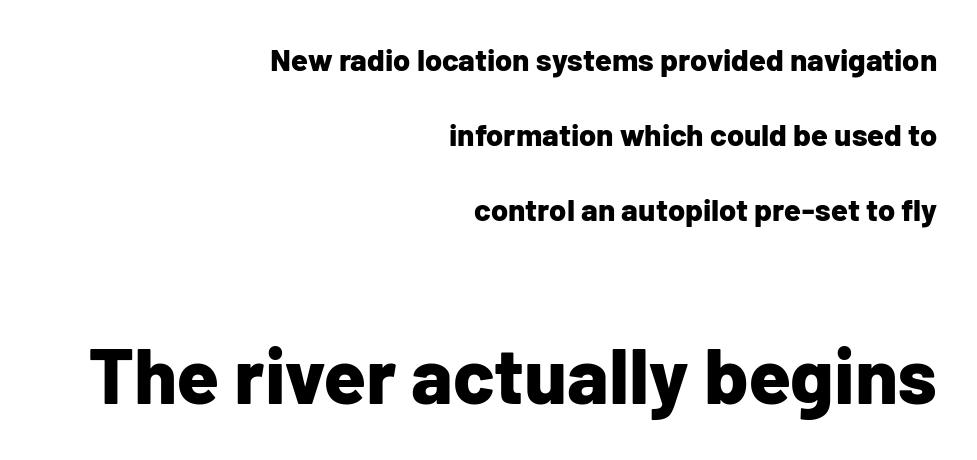
{"serif": "no", "italic": "no", "bold": "yes", "weight": "bold", "width": "normal", "stroke_contrast": "low", "x_height": "medium", "monospaced": "no", "underline": "no", "align": "right", "line_spacing": "loose", "line_spacing_ratio": 2.42, "letter_spacing": "normal", "letter_spacing_em": 0.0, "larger_block": "second", "size_ratio": 2.48, "glyph_px": 77}
